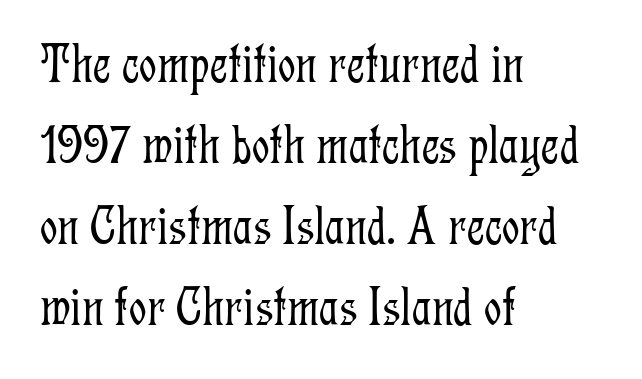
The image shows 55 px light, condensed serif type, upright; set left-aligned, normal line spacing (1.47x), normal letter spacing, not underlined; low stroke contrast and a medium x-height.
